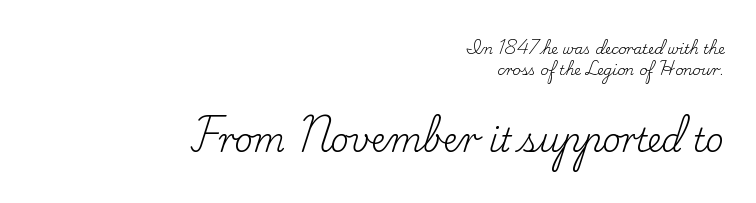
The image shows 32 px regular-weight serif type; set right-aligned, normal line spacing (1.5x), normal letter spacing, not underlined; the second (bottom) block is 2.29x larger; low stroke contrast and a small x-height.
